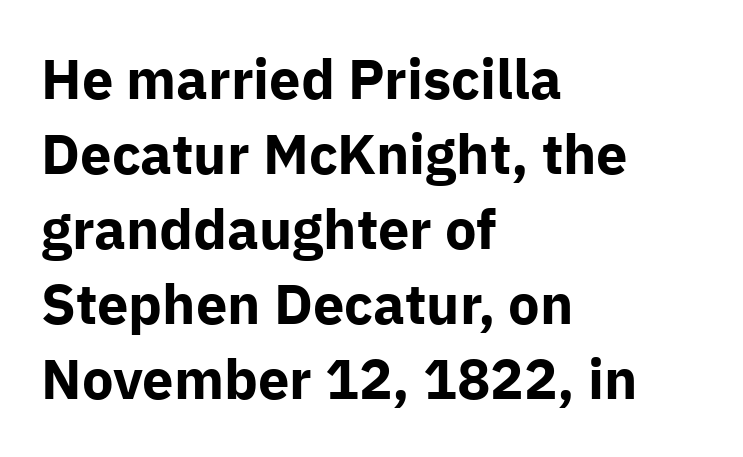
{"serif": "no", "italic": "no", "bold": "yes", "weight": "bold", "width": "normal", "stroke_contrast": "low", "x_height": "medium", "monospaced": "no", "underline": "no", "align": "left", "line_spacing": "normal", "line_spacing_ratio": 1.34, "letter_spacing": "normal", "letter_spacing_em": 0.0, "glyph_px": 56}
